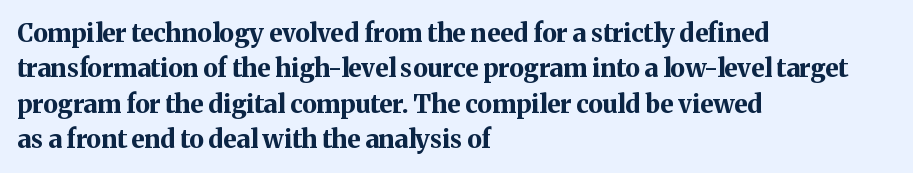
The strokes are fattened all the way to bold. Does the copy run flush right? No — it runs flush left. The face used here is rendered with its standard letterfit. Does the leading feel generous? No, just average. The typography opts for an upright posture over an oblique one.
